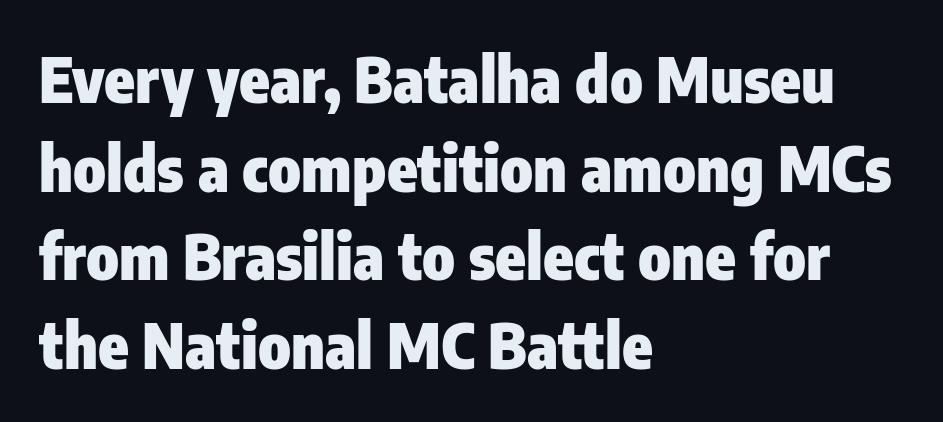
The image shows 62 px heavy, condensed sans-serif type, upright; set left-aligned, normal line spacing (1.43x), normal letter spacing, not underlined; low stroke contrast and a medium x-height.
